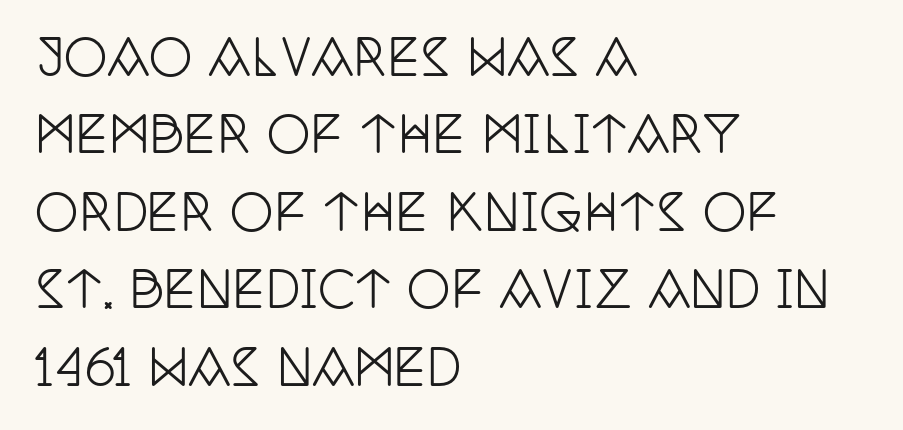
{"serif": "yes", "italic": "no", "width": "condensed", "stroke_contrast": "low", "x_height": "large", "monospaced": "no", "underline": "no", "align": "left", "line_spacing": "normal", "line_spacing_ratio": 1.58, "letter_spacing": "normal", "letter_spacing_em": 0.0, "glyph_px": 49}
